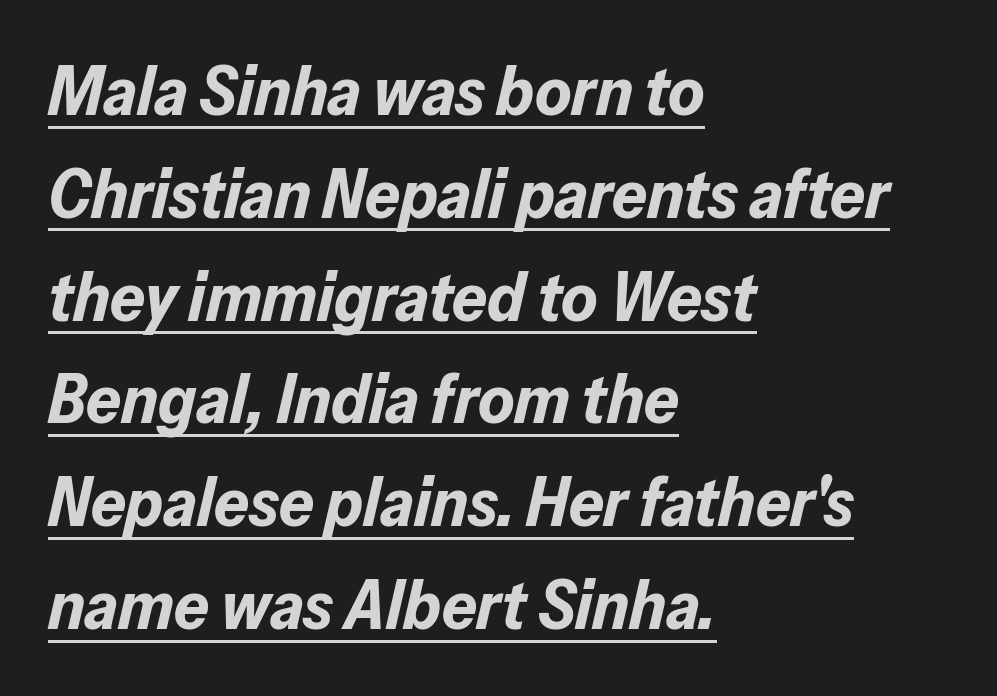
{"italic": "yes", "lean": "right", "slant_degrees": 13, "bold": "yes", "weight": "bold", "width": "normal", "stroke_contrast": "low", "x_height": "medium", "monospaced": "no", "underline": "yes", "align": "left", "line_spacing": "normal", "line_spacing_ratio": 1.49, "letter_spacing": "normal", "letter_spacing_em": 0.0, "glyph_px": 69}
